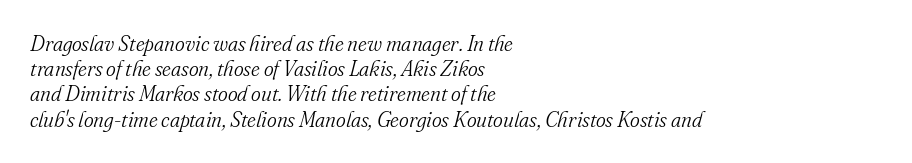
Q: Is the text bold? A: No.
Q: Is the text italic (slanted)? A: Yes, it leans right by about 16 degrees.
Q: Is the text underlined? A: No.
Q: How is the paragraph aligned? A: Left-aligned.
Q: Is the spacing between letters normal or unusually wide? A: Normal.
